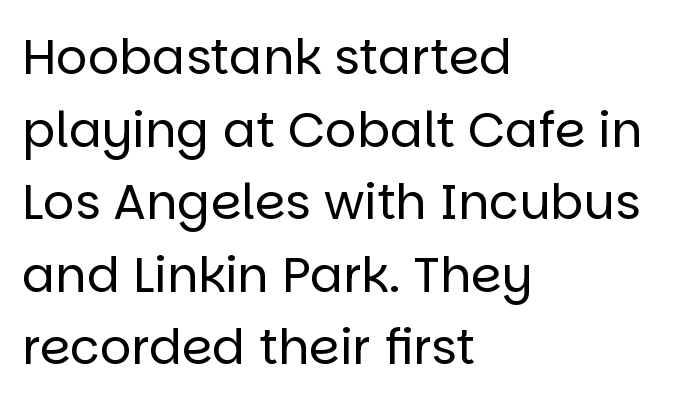
Here the designer chose a conventional face with non-uniform glyph widths. In terms of letterspacing, this is plain default setting. No heavy texture on the line: the type isn't bold. Compared with a centered layout, this one pins lines to the left instead. These lines are composed in type without serifs. Does the leading feel generous? No, just average.
